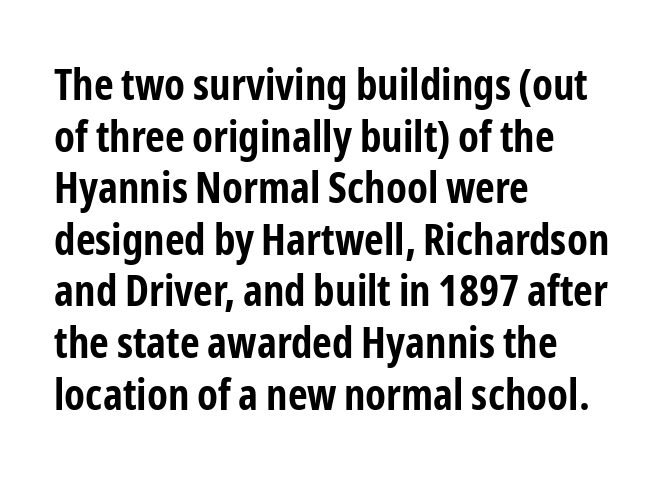
Q: Is the text bold? A: Yes.
Q: Is the text italic (slanted)? A: No, it is upright.
Q: Is the typeface a serif or a sans-serif typeface? A: Sans-serif.
Q: Is the text underlined? A: No.
Q: How is the paragraph aligned? A: Left-aligned.
Q: Is the spacing between letters normal or unusually wide? A: Normal.
Q: Width (condensed, normal, or wide)? A: Condensed.
Q: Stroke contrast? A: Low.
Q: x-height? A: Medium.
Q: Monospaced? A: No.
